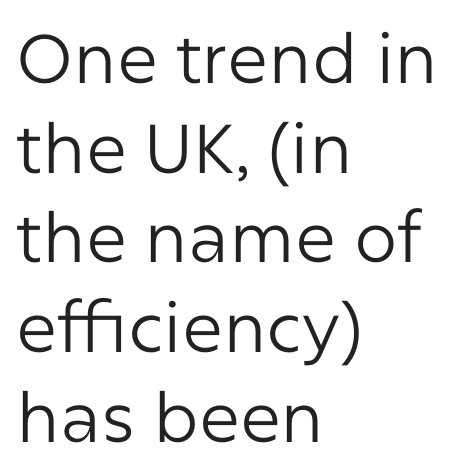
Q: Is the text bold? A: No.
Q: Is the text italic (slanted)? A: No, it is upright.
Q: Is the typeface a serif or a sans-serif typeface? A: Sans-serif.
Q: Is the text underlined? A: No.
Q: How is the paragraph aligned? A: Left-aligned.
Q: Is the spacing between letters normal or unusually wide? A: Normal.
Q: Is the spacing between lines tight, normal or loose? A: Normal.
Q: Width (condensed, normal, or wide)? A: Normal.
Q: Stroke contrast? A: Low.
Q: x-height? A: Medium.
Q: Monospaced? A: No.
